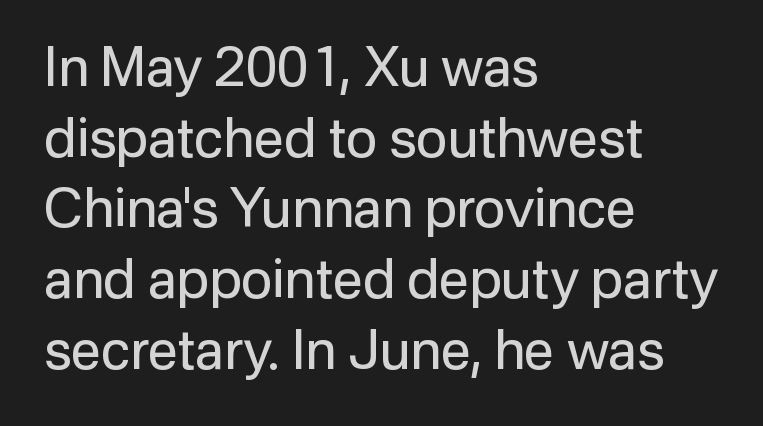
{"serif": "no", "italic": "no", "bold": "no", "weight": "regular", "width": "normal", "stroke_contrast": "low", "x_height": "medium", "monospaced": "no", "underline": "no", "align": "left", "line_spacing": "normal", "line_spacing_ratio": 1.31, "letter_spacing": "normal", "letter_spacing_em": 0.0, "glyph_px": 54}
